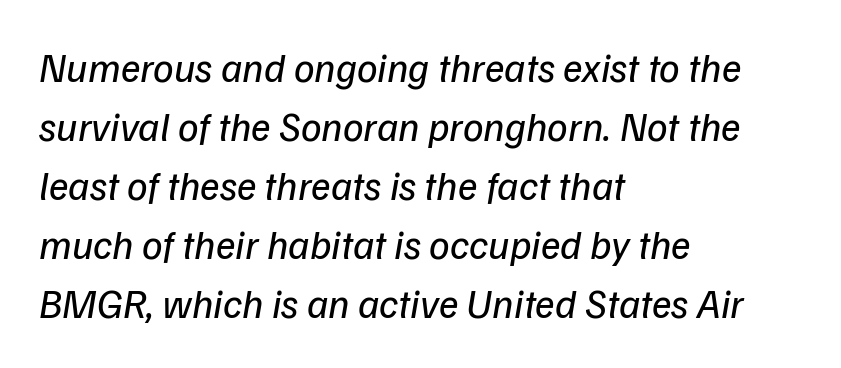
A typesetter would call this proportional, since set widths differ per character. What kind of face is this? One without serifs — a sans. Inter-character spacing is left at the font's built-in metrics. Compared with typical paragraphs, the rows here are spaced about the same.
